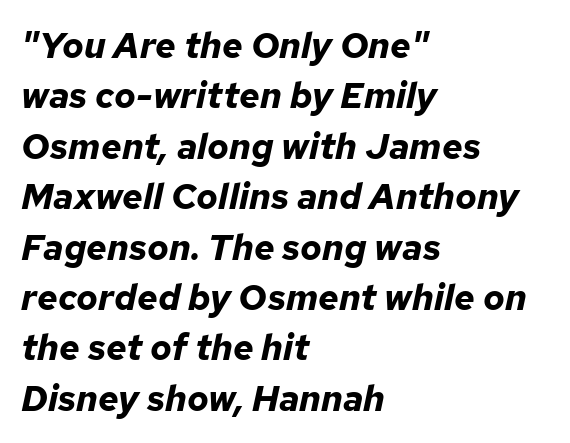
The image shows 36 px bold type, italic (leaning right); set left-aligned, normal line spacing (1.4x), normal letter spacing, not underlined; low stroke contrast and a medium x-height.
